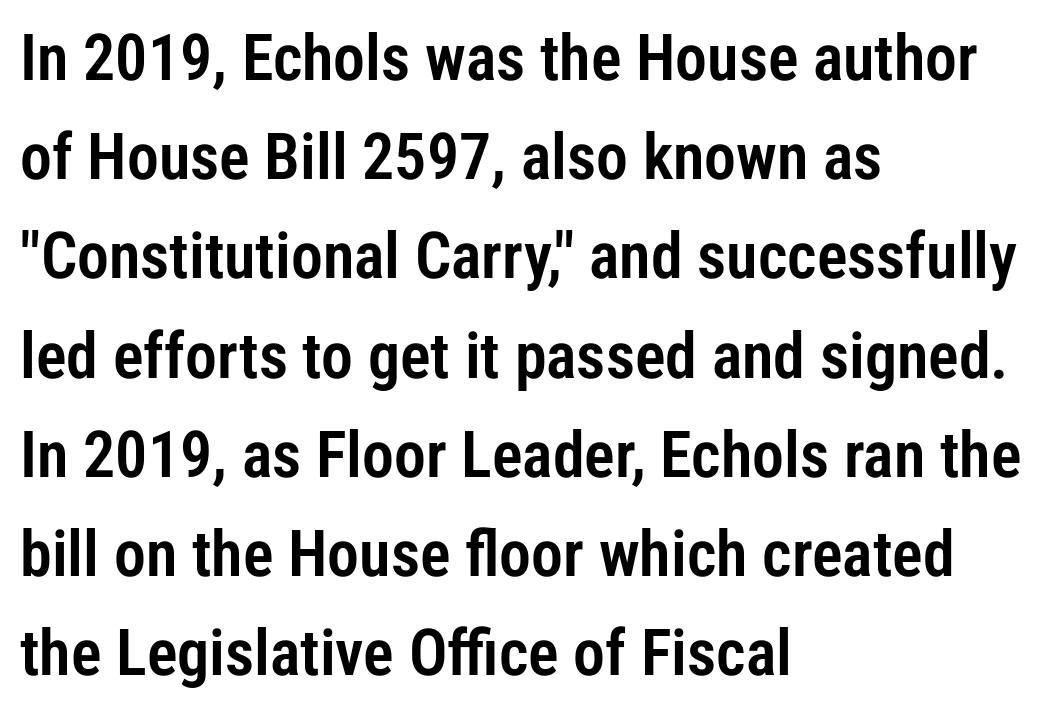
The image shows 64 px condensed sans-serif type, upright; set left-aligned, normal line spacing (1.55x), normal letter spacing, not underlined; low stroke contrast and a medium x-height.
